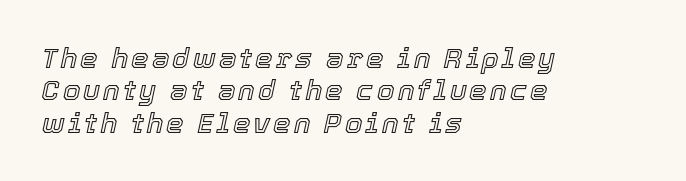
{"italic": "yes", "lean": "right", "slant_degrees": 12, "width": "normal", "x_height": "medium", "monospaced": "no", "underline": "no", "align": "left", "line_spacing_ratio": 1.16, "glyph_px": 28}
